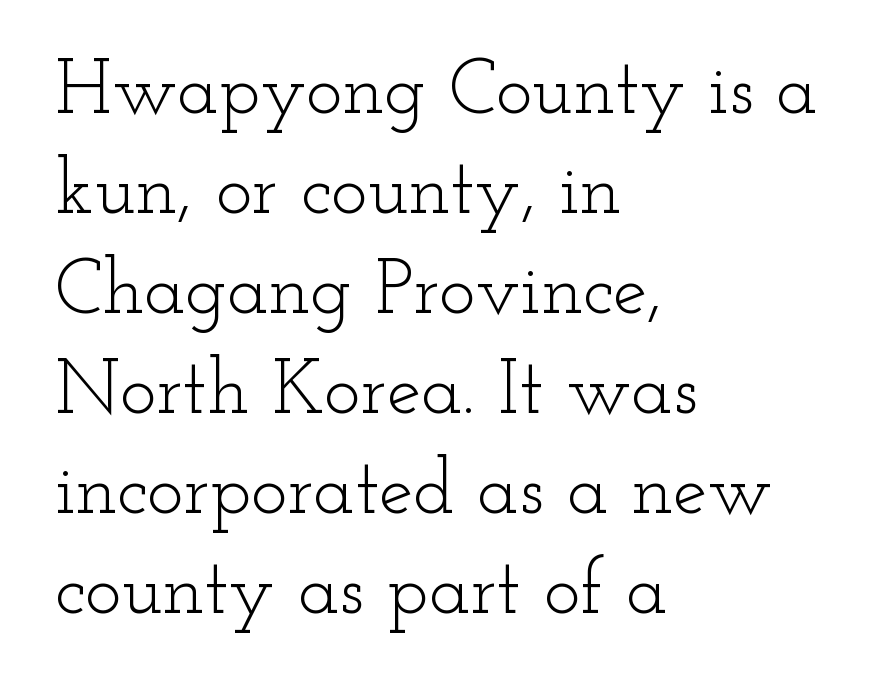
No word sits above an underline. Short note: letters normally spaced. The letterforms sit at book weight or below. Line spacing here is normal. The lettering holds an erect, upright posture throughout.
